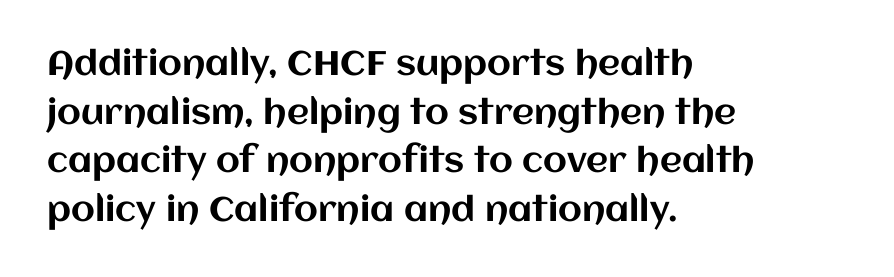
The image shows 34 px text type, upright; set left-aligned, normal line spacing (1.43x), normal letter spacing, not underlined; medium stroke contrast and a large x-height.
